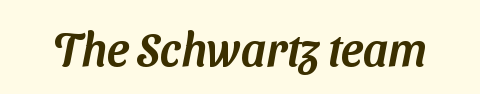
Underline: absent. This sample uses plain, unmodified letter spacing. Serif or sans? Sans — the stroke terminals are bare. The passage shown is typed in a proportional face where columns would drift.
